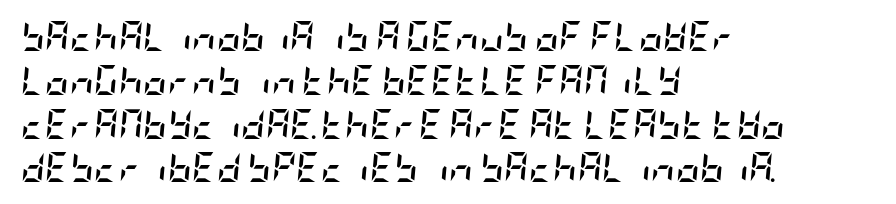
The image shows 30 px semibold, condensed type, italic (leaning right); set left-aligned, normal line spacing (1.46x), normal letter spacing, not underlined; low stroke contrast and a large x-height.
